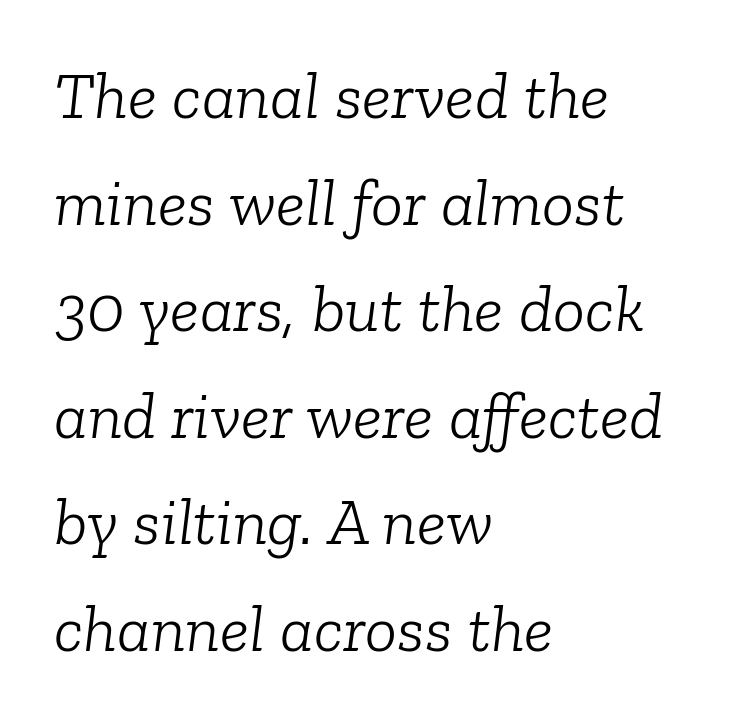
Slanted lettering throughout. Here the glyphs are tracked normally, forming tight word shapes. The baseline area is clear. The passage shown is typed in a proportional face where columns would drift. Ink coverage per letter is moderate at most. Notice how the passage keeps a crisp vertical edge on the left only.
